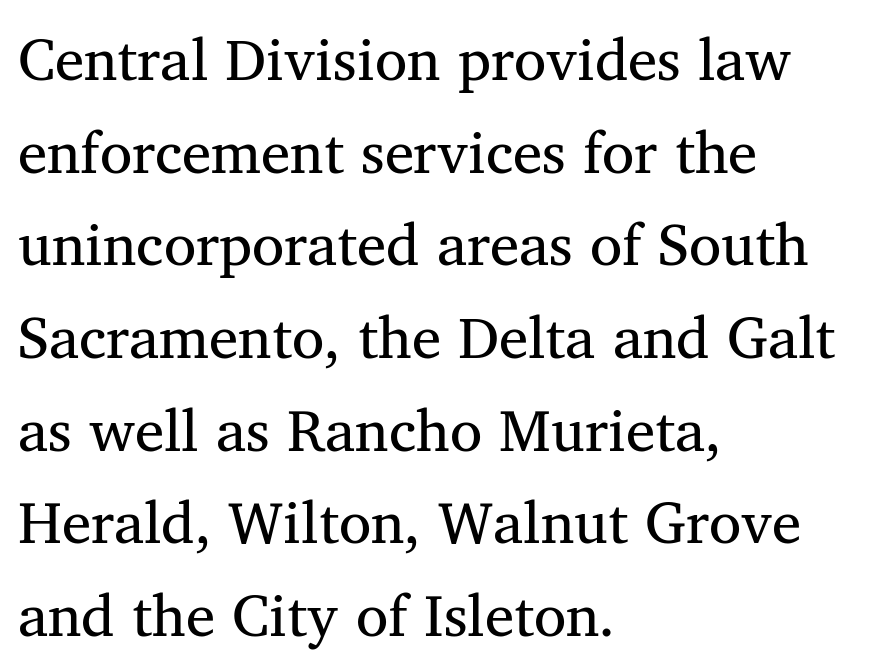
The image shows 59 px regular-weight serif type, upright; set left-aligned, normal line spacing (1.57x), normal letter spacing, not underlined; medium stroke contrast and a medium x-height.
